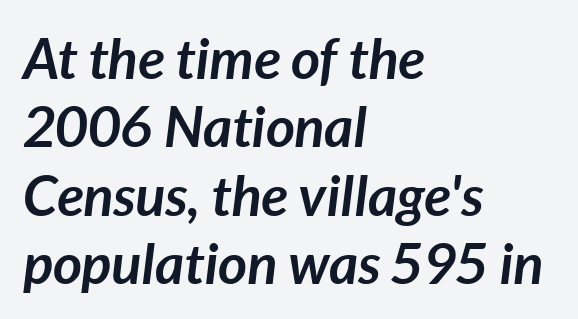
Q: Is the text bold? A: Yes.
Q: Is the text italic (slanted)? A: Yes, it leans right by about 7 degrees.
Q: Is the text underlined? A: No.
Q: How is the paragraph aligned? A: Left-aligned.
Q: Is the spacing between letters normal or unusually wide? A: Normal.
Q: Width (condensed, normal, or wide)? A: Normal.
Q: Stroke contrast? A: Low.
Q: x-height? A: Medium.
Q: Monospaced? A: No.
